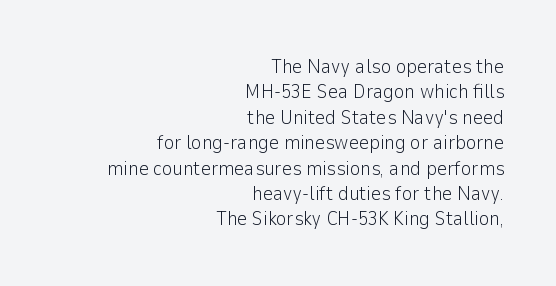
Q: Is the text bold? A: No.
Q: Is the text italic (slanted)? A: No, it is upright.
Q: Is the text underlined? A: No.
Q: How is the paragraph aligned? A: Right-aligned.
Q: Is the spacing between letters normal or unusually wide? A: Normal.
Q: Is the spacing between lines tight, normal or loose? A: Normal.
